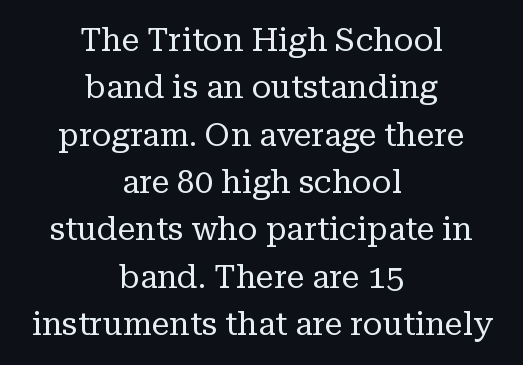
{"serif": "yes", "italic": "no", "bold": "no", "weight": "regular", "width": "normal", "stroke_contrast": "low", "x_height": "medium", "monospaced": "no", "underline": "no", "align": "center", "line_spacing": "normal", "line_spacing_ratio": 1.48, "letter_spacing": "normal", "letter_spacing_em": 0.0, "glyph_px": 32}
